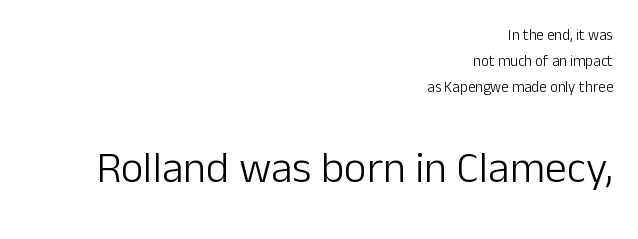
The image shows 44 px light sans-serif type, upright; set right-aligned, line spacing 1.73x, normal letter spacing, not underlined; the second (bottom) block is 2.93x larger; low stroke contrast and a medium x-height.
